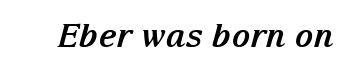
The image shows 32 px bold serif type, italic (leaning right); set normal letter spacing, not underlined; medium stroke contrast and a medium x-height.
